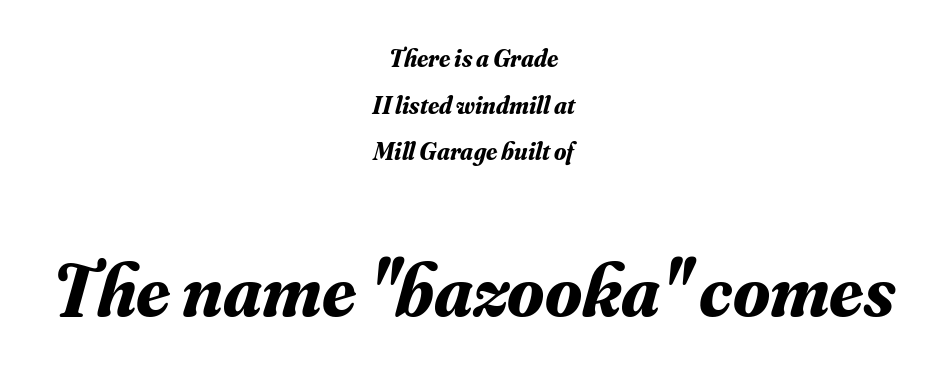
{"serif": "yes", "italic": "yes", "lean": "right", "slant_degrees": 16, "bold": "yes", "weight": "bold", "width": "normal", "stroke_contrast": "medium", "x_height": "small", "monospaced": "no", "underline": "no", "align": "center", "line_spacing_ratio": 1.87, "letter_spacing": "normal", "letter_spacing_em": 0.0, "larger_block": "second", "size_ratio": 3.0, "glyph_px": 75}
